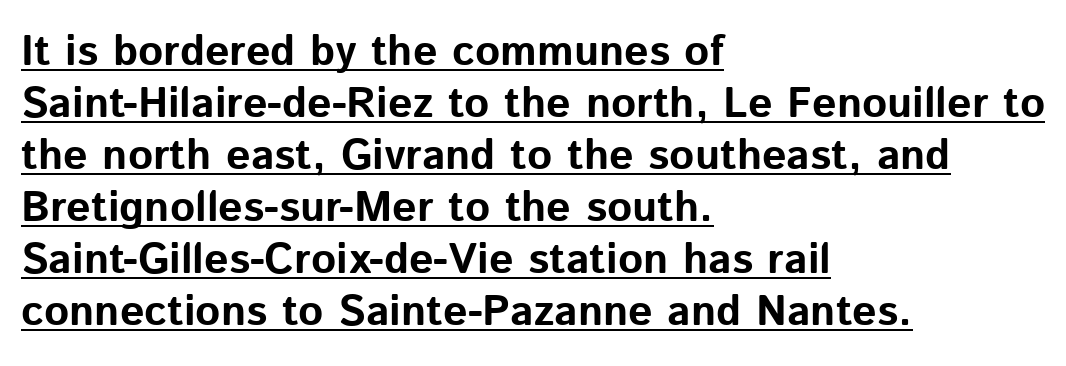
{"serif": "no", "italic": "no", "bold": "yes", "weight": "bold", "width": "normal", "stroke_contrast": "low", "x_height": "medium", "monospaced": "no", "underline": "yes", "align": "left", "line_spacing_ratio": 1.21, "letter_spacing": "normal", "letter_spacing_em": 0.0, "glyph_px": 43}
